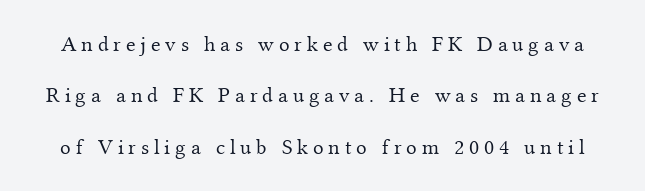
This reads as an unemphasized weight, regular at the heaviest. Students, observe: this is what heavily led, spacious text looks like. Unlike italic type, these characters show no tilt at all. The foot of each line stays bare and open.
